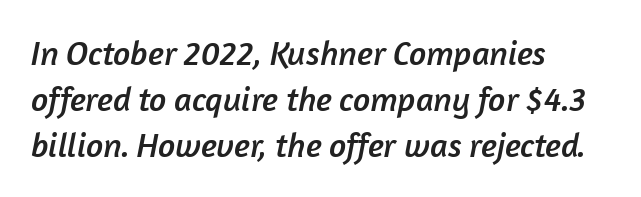
Is this a sans? Yes — the strokes have no serifs. Think of a printed novel: that variable character pitch is what you see here. Underlining? Definitely not there. The typesetter chose a ragged-right arrangement here. A typesetter would call this zero additional tracking.
